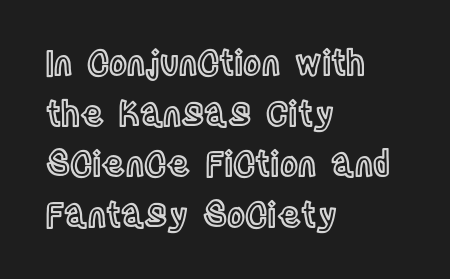
Q: Is the text italic (slanted)? A: No, it is upright.
Q: Is the text underlined? A: No.
Q: How is the paragraph aligned? A: Left-aligned.
Q: Is the spacing between letters normal or unusually wide? A: Normal.
Q: Is the spacing between lines tight, normal or loose? A: Normal.
Q: Width (condensed, normal, or wide)? A: Condensed.
Q: x-height? A: Large.
Q: Monospaced? A: No.
